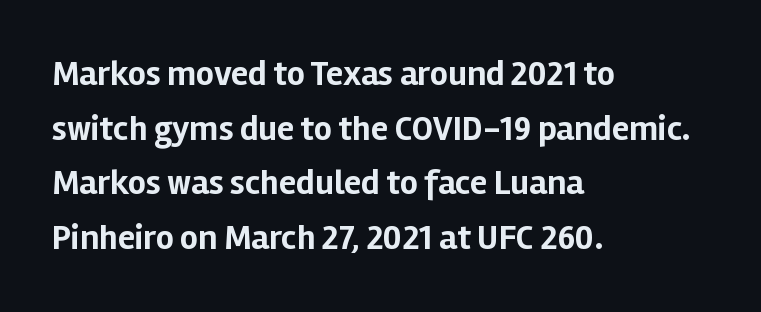
Q: Is the text bold? A: Yes.
Q: Is the text italic (slanted)? A: No, it is upright.
Q: Is the typeface a serif or a sans-serif typeface? A: Sans-serif.
Q: Is the text underlined? A: No.
Q: How is the paragraph aligned? A: Left-aligned.
Q: Is the spacing between letters normal or unusually wide? A: Normal.
Q: Is the spacing between lines tight, normal or loose? A: Normal.
Q: Width (condensed, normal, or wide)? A: Normal.
Q: Stroke contrast? A: Low.
Q: x-height? A: Medium.
Q: Monospaced? A: No.
